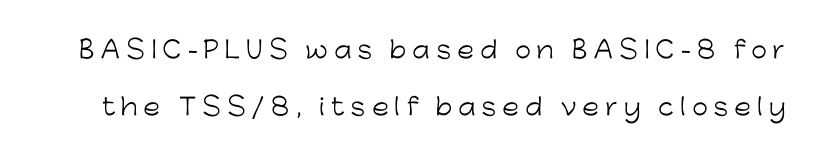
The space directly below the letters is spotless. The leading is generous, giving the passage an open texture. Heaviness? Minimal to ordinary, like unemphasized prose. Is the letter spacing exaggerated? Yes — the characters are pushed far apart. Posture: straight, roman, zero tilt.
